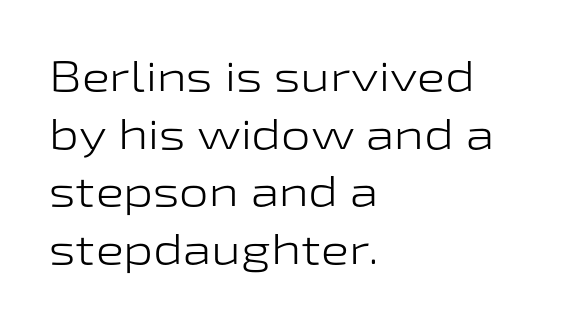
This sample keeps an unexceptional amount of space between lines. Anything drawn beneath the words? Only blank space. The letters look calm and open, with moderate or lighter stems. This sample uses plain, unmodified letter spacing. The passage shown is typed in a proportional face where columns would drift.
